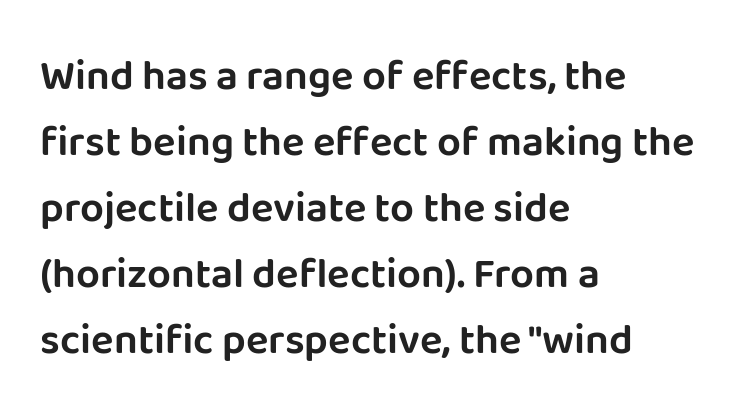
The lettering stays uniformly vertical, giving the passage a roman look. Bare-footed words on every line. The passage is arranged the way most books set body copy — flush left. Nobody touched the tracking dial on this one. Proportional: the letters do not fall into vertical columns. Is this a sans? Yes — the strokes have no serifs.
